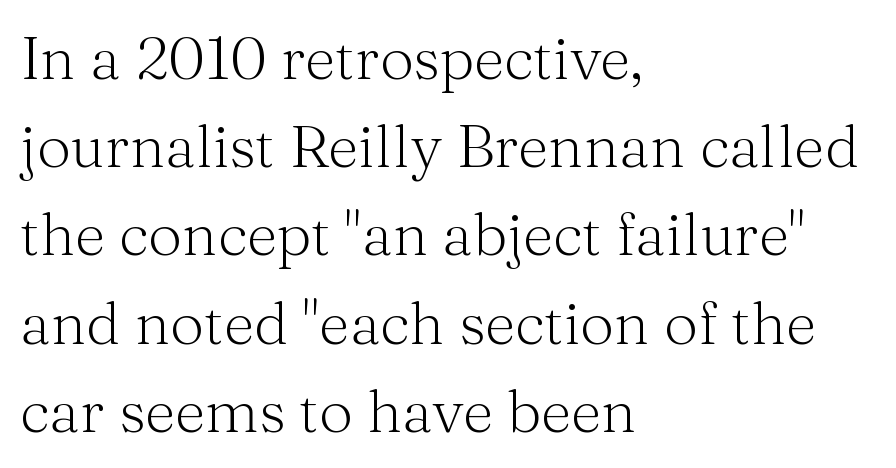
A quiet, ordinary-to-light weight characterises the typeface. The compositor pushed each line to the left boundary. The face used here is rendered with its standard letterfit. The letters carry serifs — small finishing strokes at the ends of their stems. When letters stand straight like this, we call the style roman or upright.
